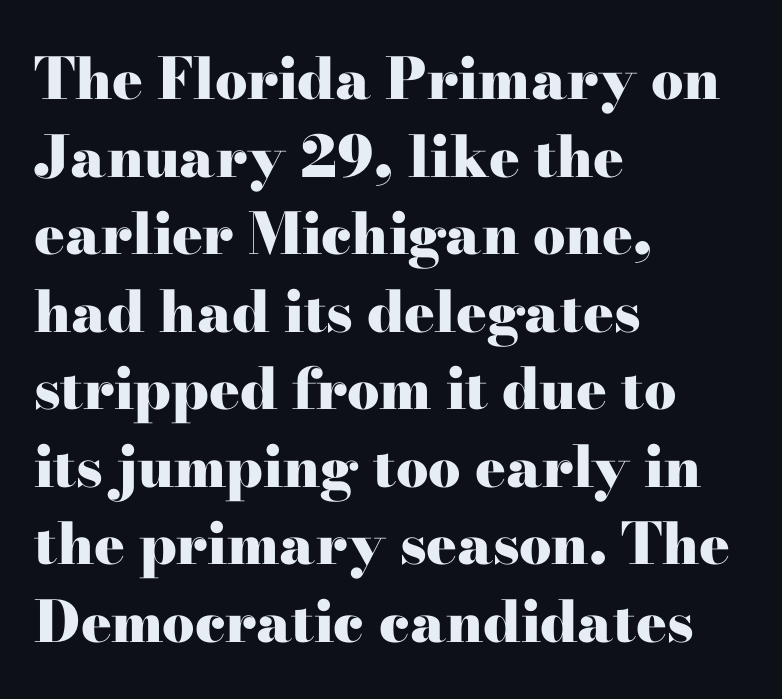
{"serif": "yes", "italic": "no", "bold": "yes", "weight": "heavy", "width": "wide", "stroke_contrast": "high", "x_height": "small", "monospaced": "no", "underline": "no", "align": "left", "line_spacing": "normal", "line_spacing_ratio": 1.36, "letter_spacing": "normal", "letter_spacing_em": 0.0, "glyph_px": 57}
